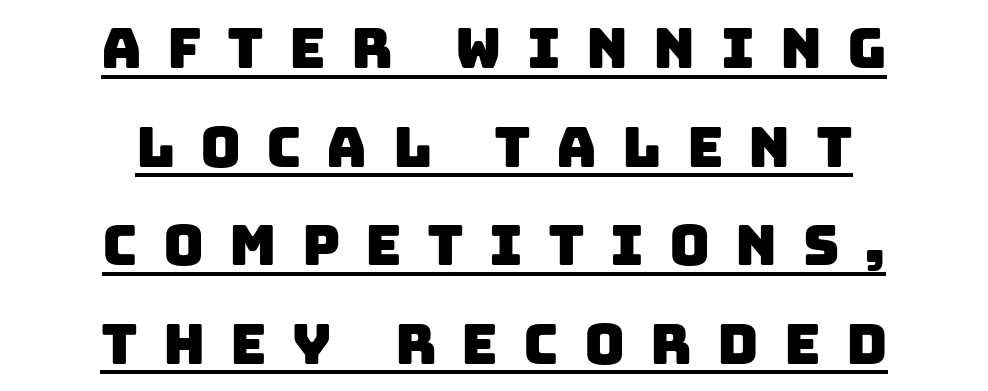
The image shows 56 px sans-serif type; set centered, line spacing 1.76x, unusually wide letter spacing (+0.45 em), underlined; low stroke contrast and a large x-height.
